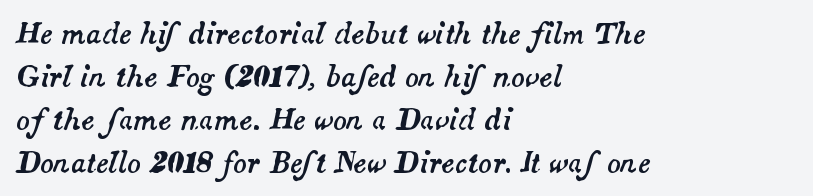
The image shows 28 px text type, italic (leaning right); set left-aligned, normal line spacing (1.54x), normal letter spacing, not underlined; medium stroke contrast and a small x-height.
